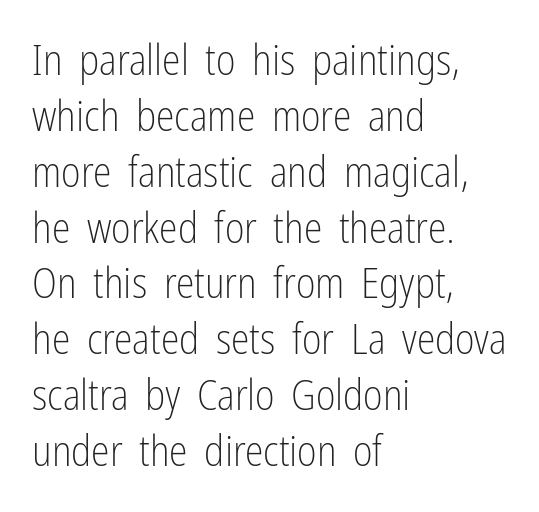
The image shows 42 px light, condensed sans-serif type, upright; set left-aligned, normal line spacing (1.33x), normal letter spacing, not underlined; low stroke contrast and a medium x-height.
